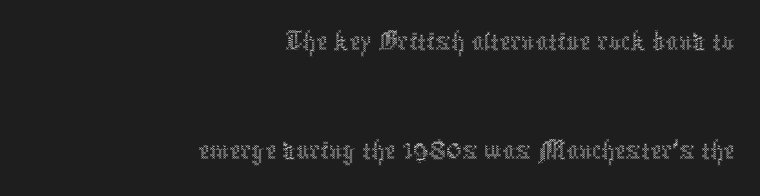
The image shows 62 px thin, condensed type, upright; set right-aligned, line spacing 1.76x, normal letter spacing, not underlined; a medium x-height.
